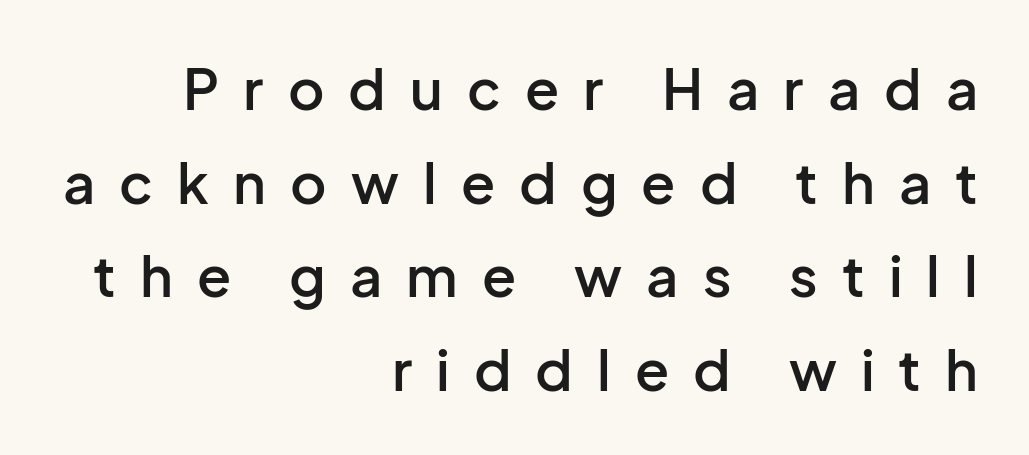
The letters are semibold — heavier than regular but short of a full bold. If you measured baseline to baseline, you'd find a middling distance. This is roman type, the default non-slanted kind. No word sits above an underline. Looks like regular typesetting: each glyph gets only the width it needs. Is the block centered? No — it sits flush against the right margin.
